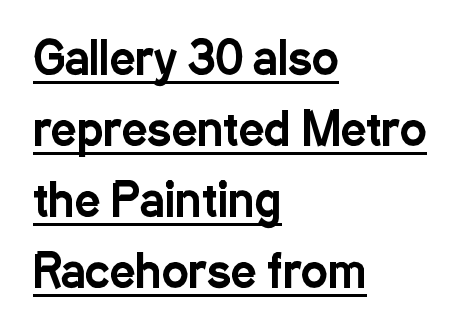
Q: Is the text italic (slanted)? A: No, it is upright.
Q: Is the typeface a serif or a sans-serif typeface? A: Sans-serif.
Q: Is the text underlined? A: Yes.
Q: How is the paragraph aligned? A: Left-aligned.
Q: Is the spacing between letters normal or unusually wide? A: Normal.
Q: Is the spacing between lines tight, normal or loose? A: Normal.
Q: Width (condensed, normal, or wide)? A: Condensed.
Q: Stroke contrast? A: Low.
Q: x-height? A: Medium.
Q: Monospaced? A: No.
